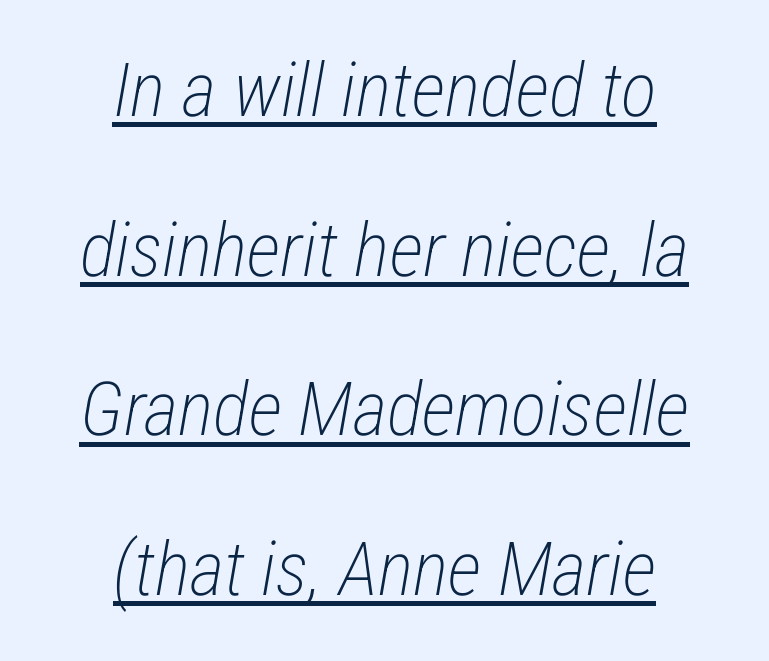
The image shows 75 px light, condensed type, italic (leaning right); set centered, loose line spacing (2.13x), normal letter spacing, underlined; low stroke contrast and a medium x-height.
